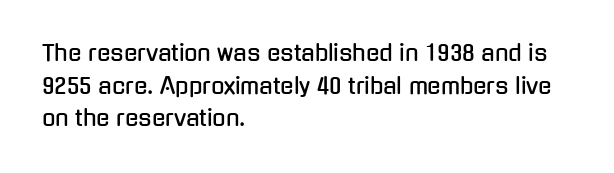
Q: Is the text italic (slanted)? A: No, it is upright.
Q: Is the text underlined? A: No.
Q: How is the paragraph aligned? A: Left-aligned.
Q: Is the spacing between letters normal or unusually wide? A: Normal.
Q: Is the spacing between lines tight, normal or loose? A: Normal.
